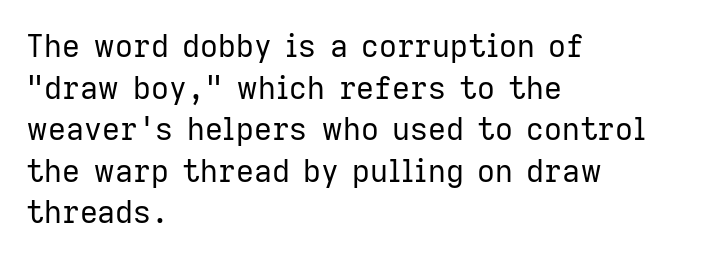
Q: Is the text bold? A: No.
Q: Is the text italic (slanted)? A: No, it is upright.
Q: Is the typeface a serif or a sans-serif typeface? A: Sans-serif.
Q: Is the text underlined? A: No.
Q: How is the paragraph aligned? A: Left-aligned.
Q: Is the spacing between letters normal or unusually wide? A: Normal.
Q: Is the spacing between lines tight, normal or loose? A: Normal.
Q: Width (condensed, normal, or wide)? A: Normal.
Q: Stroke contrast? A: Low.
Q: x-height? A: Medium.
Q: Monospaced? A: No.
